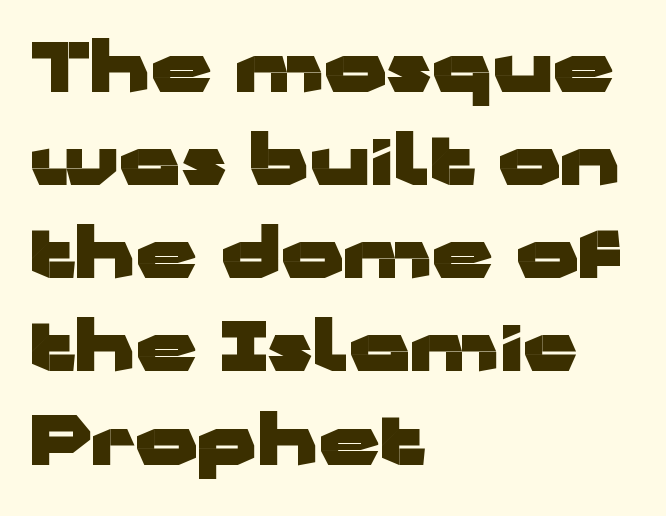
The image shows 68 px heavy, wide sans-serif type, upright; set left-aligned, normal line spacing (1.37x), normal letter spacing, not underlined; low stroke contrast and a medium x-height.
